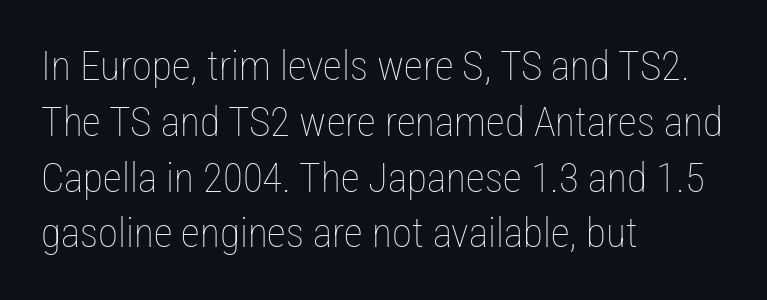
One glance says typical: line gaps are just what's usual. Stroke thickness stays within the range of a standard reading face or lighter. Proportional: the letters do not fall into vertical columns. Just letters on the line, the space beneath them empty. Standard letterfit; no display-style spreading of the glyphs. Line beginnings align vertically; line endings do not.
